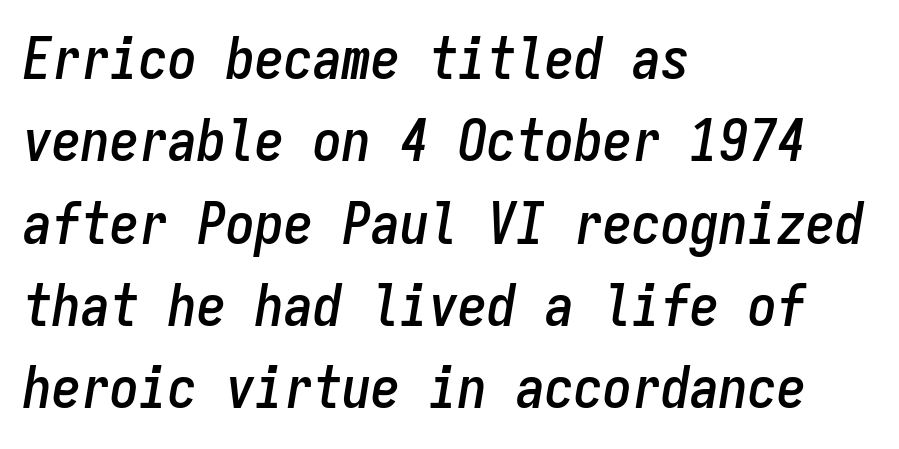
Q: Is the text italic (slanted)? A: Yes, it leans right by about 9 degrees.
Q: Is the text underlined? A: No.
Q: How is the paragraph aligned? A: Left-aligned.
Q: Is the spacing between letters normal or unusually wide? A: Normal.
Q: Is the spacing between lines tight, normal or loose? A: Normal.
Q: Width (condensed, normal, or wide)? A: Condensed.
Q: Stroke contrast? A: Low.
Q: x-height? A: Medium.
Q: Monospaced? A: Yes.
